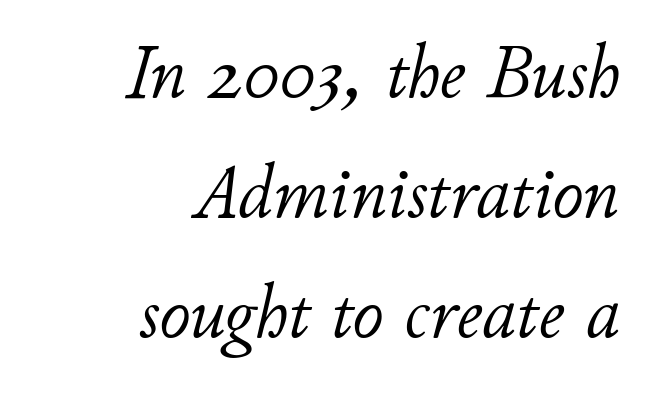
The image shows 76 px light type, italic (leaning right); set right-aligned, normal line spacing (1.58x), normal letter spacing, not underlined; low stroke contrast and a small x-height.
